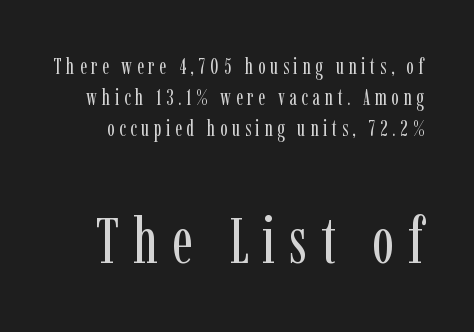
{"serif": "yes", "italic": "no", "bold": "no", "weight": "regular", "width": "condensed", "stroke_contrast": "low", "x_height": "medium", "monospaced": "no", "underline": "no", "line_spacing": "normal", "line_spacing_ratio": 1.4, "letter_spacing": "wide", "letter_spacing_em": 0.21, "larger_block": "second", "size_ratio": 2.95, "glyph_px": 65}
